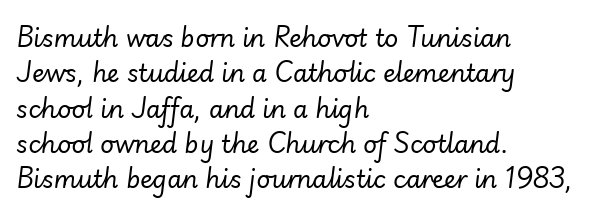
Q: Is the text bold? A: No.
Q: Is the text italic (slanted)? A: Yes, it leans right by about 7 degrees.
Q: Is the text underlined? A: No.
Q: How is the paragraph aligned? A: Left-aligned.
Q: Is the spacing between letters normal or unusually wide? A: Normal.
Q: Is the spacing between lines tight, normal or loose? A: Normal.
